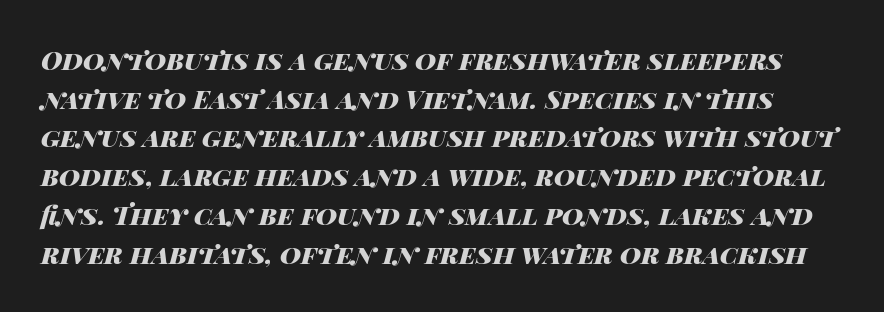
{"italic": "yes", "lean": "right", "slant_degrees": 14, "bold": "yes", "underline": "no", "line_spacing": "normal", "line_spacing_ratio": 1.49, "letter_spacing": "normal", "letter_spacing_em": 0.0, "glyph_px": 26}
